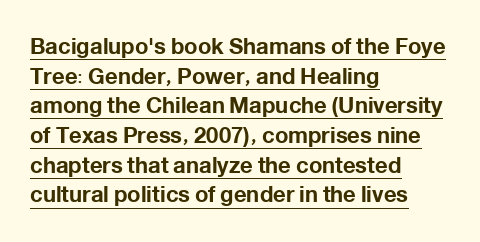
The image shows 22 px bold type, upright; set left-aligned, normal line spacing (1.35x), normal letter spacing, underlined.
